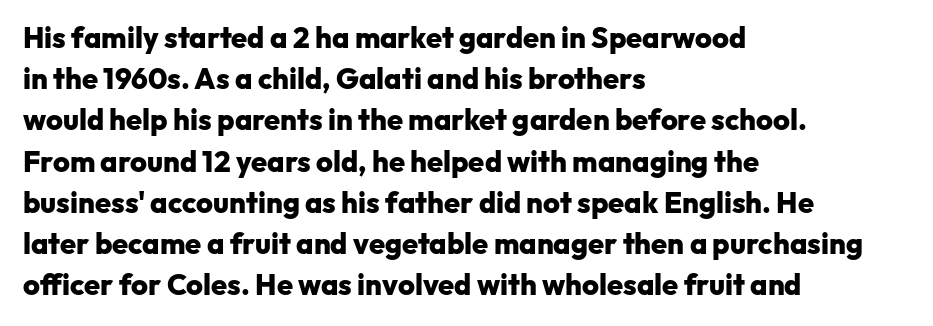
Spacing verdict: proportional, widths tailored to each character. There is no visible air inserted between adjacent glyphs. The passage shown stacks its lines at a standard gap. Font category for this specimen: sans-serif. The gap between lines stays unmarked.
